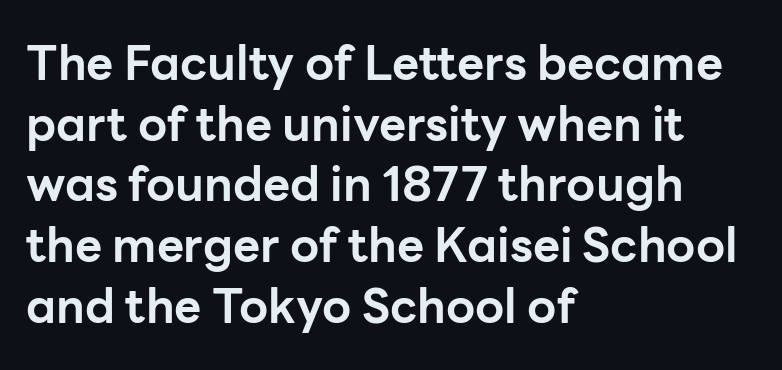
The image shows 47 px bold sans-serif type, upright; set left-aligned, normal line spacing (1.29x), normal letter spacing, not underlined; low stroke contrast and a medium x-height.
